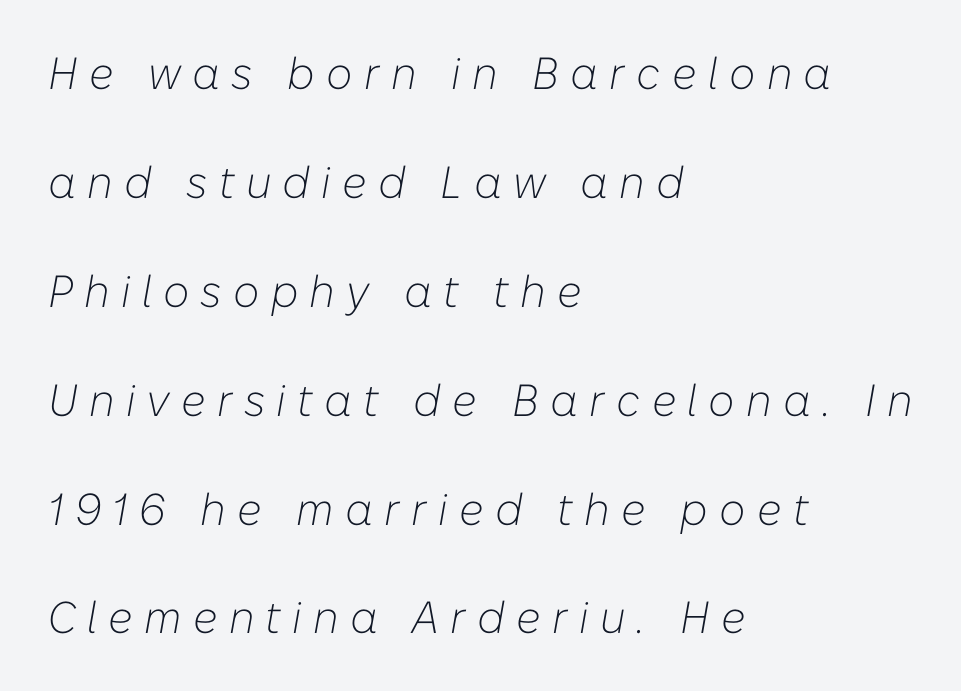
{"italic": "yes", "lean": "right", "slant_degrees": 10, "bold": "no", "weight": "light", "width": "normal", "stroke_contrast": "low", "x_height": "medium", "monospaced": "no", "underline": "no", "align": "left", "line_spacing": "loose", "line_spacing_ratio": 2.42, "letter_spacing": "wide", "letter_spacing_em": 0.25, "glyph_px": 45}
